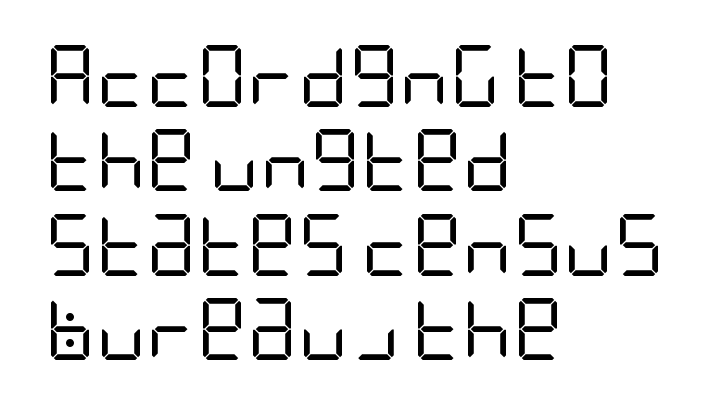
{"serif": "no", "italic": "no", "bold": "no", "weight": "regular", "width": "condensed", "stroke_contrast": "low", "x_height": "large", "underline": "no", "align": "left", "line_spacing": "normal", "line_spacing_ratio": 1.36, "letter_spacing": "normal", "letter_spacing_em": 0.0, "glyph_px": 62}
